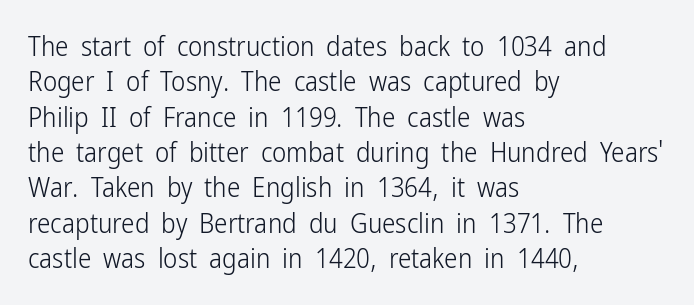
Q: Is the text bold? A: No.
Q: Is the text italic (slanted)? A: No, it is upright.
Q: Is the text underlined? A: No.
Q: How is the paragraph aligned? A: Left-aligned.
Q: Is the spacing between letters normal or unusually wide? A: Normal.
Q: Is the spacing between lines tight, normal or loose? A: Normal.
